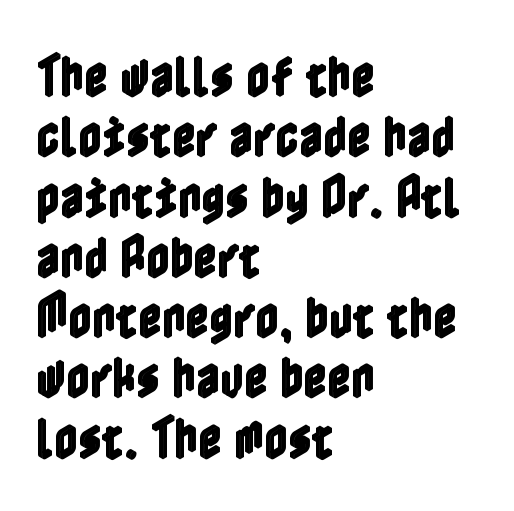
The image shows 46 px condensed type, upright; set left-aligned, normal line spacing (1.31x), normal letter spacing, not underlined; a medium x-height.
